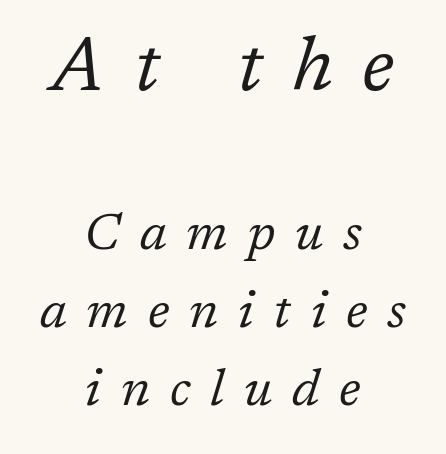
Q: Is the text bold? A: No.
Q: Is the text italic (slanted)? A: Yes, it leans right by about 17 degrees.
Q: Is the typeface a serif or a sans-serif typeface? A: Serif.
Q: Is the text underlined? A: No.
Q: How is the paragraph aligned? A: Centered.
Q: Is the spacing between letters normal or unusually wide? A: Unusually wide.
Q: Is the spacing between lines tight, normal or loose? A: Normal.
Q: Which block of text is set in a larger size, the first (top) or the second (bottom)? A: The first (top) one.
Q: Width (condensed, normal, or wide)? A: Normal.
Q: Stroke contrast? A: Low.
Q: x-height? A: Medium.
Q: Monospaced? A: No.
